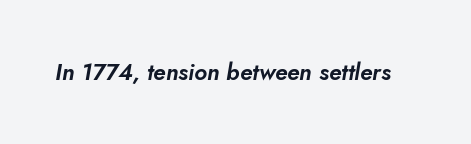
The image shows 23 px text type, italic (leaning right); set normal letter spacing, not underlined.
